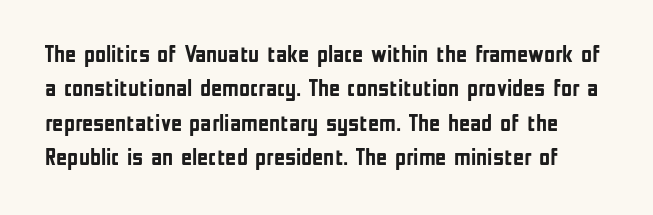
{"italic": "no", "bold": "yes", "underline": "no", "line_spacing": "normal", "line_spacing_ratio": 1.43, "letter_spacing": "normal", "letter_spacing_em": 0.0, "glyph_px": 24}
